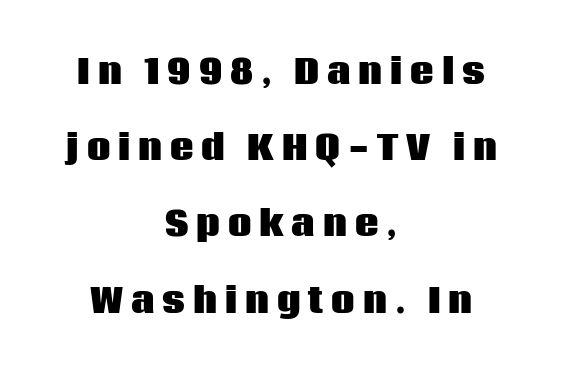
Q: Is the text bold? A: Yes.
Q: Is the text italic (slanted)? A: No, it is upright.
Q: Is the typeface a serif or a sans-serif typeface? A: Sans-serif.
Q: Is the text underlined? A: No.
Q: How is the paragraph aligned? A: Centered.
Q: Is the spacing between letters normal or unusually wide? A: Unusually wide.
Q: Is the spacing between lines tight, normal or loose? A: Loose.
Q: Width (condensed, normal, or wide)? A: Normal.
Q: Stroke contrast? A: Low.
Q: x-height? A: Large.
Q: Monospaced? A: No.
